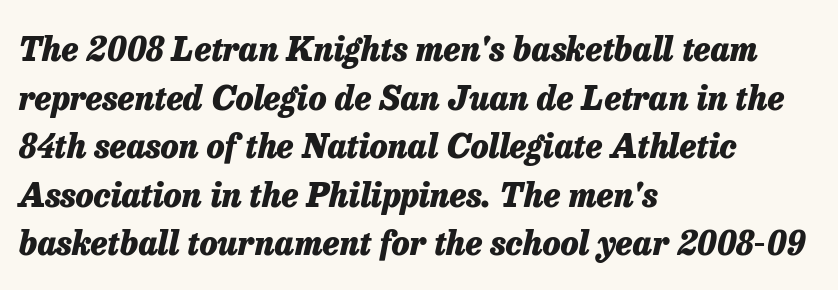
The lines in this sample share a left origin and differ only in where they stop. Looks like regular typesetting: each glyph gets only the width it needs. How are the letters spaced? Ordinarily, with no added tracking. Glance below the letters and you will spot only blank space. Italic: yes, the glyphs are oblique. Evenly set lines give the paragraph a standard silhouette.
